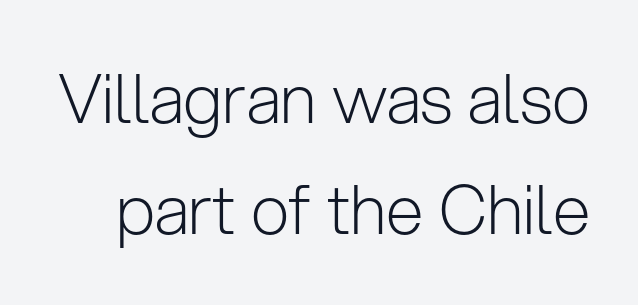
{"serif": "no", "italic": "no", "bold": "no", "weight": "light", "width": "normal", "stroke_contrast": "low", "x_height": "medium", "monospaced": "no", "underline": "no", "line_spacing": "normal", "line_spacing_ratio": 1.63, "letter_spacing": "normal", "letter_spacing_em": 0.0, "glyph_px": 68}
